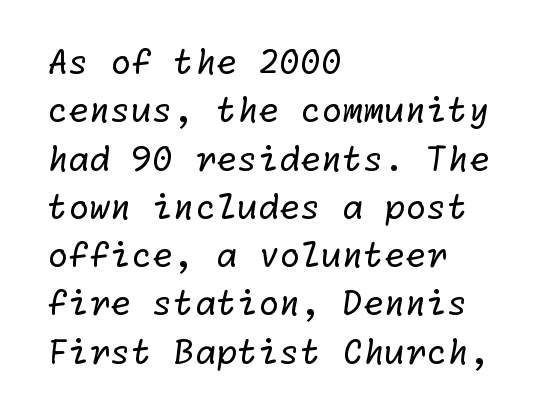
The tracking reads as untouched default to a designer's eye. Check where the strokes stop: nothing finishes them off — pure sans. If you drew a ruler down the left edge, every line would touch it. A light-to-regular cut is what we see here.
